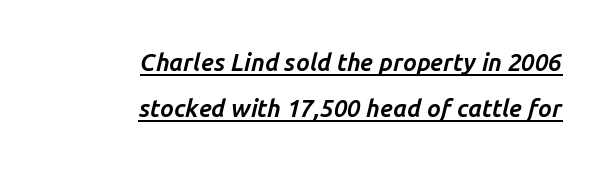
The rendering uses a large line-height, opening up the rows. Caption: bold face, heavy strokes. Rendered with sloped, italic letterforms. Reading down the block, your eye finds every line finishing at a fixed right position.
